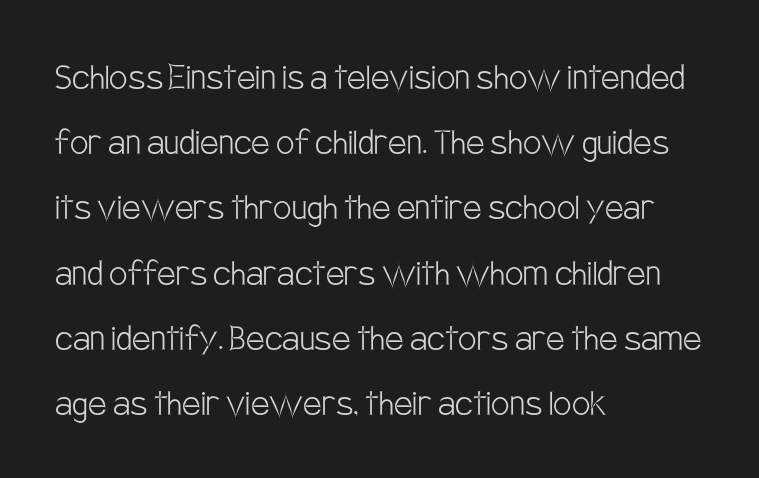
{"serif": "no", "italic": "no", "bold": "no", "weight": "light", "width": "condensed", "stroke_contrast": "low", "x_height": "large", "monospaced": "no", "underline": "no", "align": "left", "line_spacing": "normal", "line_spacing_ratio": 1.59, "letter_spacing": "normal", "letter_spacing_em": 0.0, "glyph_px": 41}
